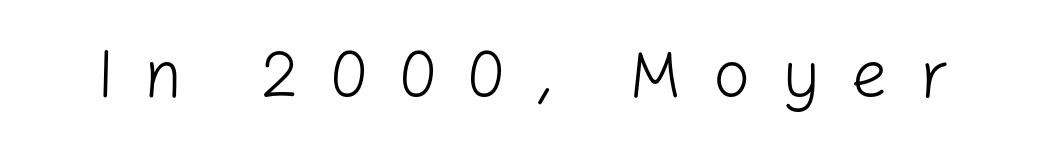
Q: Is the text bold? A: No.
Q: Is the text italic (slanted)? A: No, it is upright.
Q: Is the typeface a serif or a sans-serif typeface? A: Sans-serif.
Q: Is the text underlined? A: No.
Q: Is the spacing between letters normal or unusually wide? A: Unusually wide.
Q: Width (condensed, normal, or wide)? A: Normal.
Q: Stroke contrast? A: Low.
Q: x-height? A: Medium.
Q: Monospaced? A: No.
